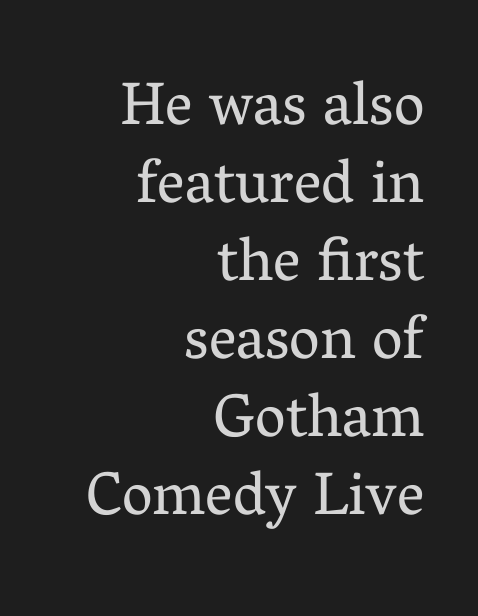
The image shows 61 px regular-weight serif type, upright; set right-aligned, normal line spacing (1.28x), normal letter spacing, not underlined; medium stroke contrast and a medium x-height.
